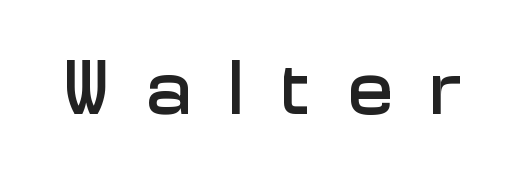
Unmarked baselines from the first word to the last. Check where the strokes stop: nothing finishes them off — pure sans. The rendering uses natural spacing where letterforms have individual widths. Does extra space separate the letters? Yes, quite a lot of it.
